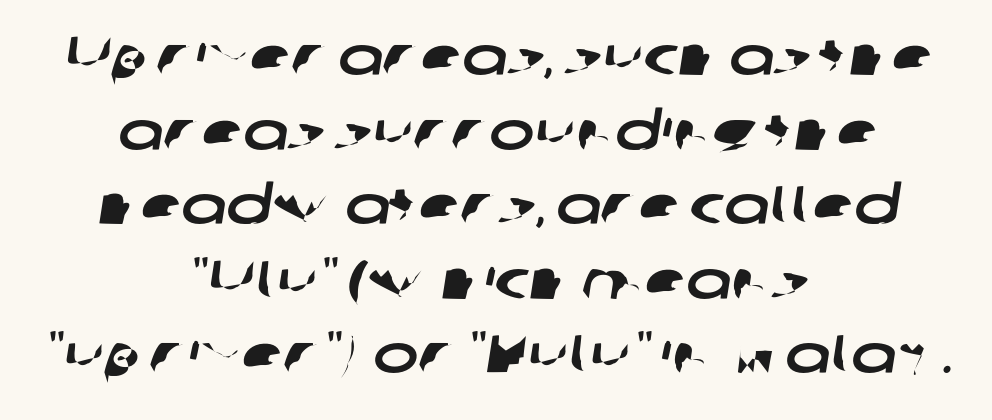
The image shows 54 px wide sans-serif type; set centered, normal line spacing (1.38x), normal letter spacing, not underlined; low stroke contrast and a medium x-height.
